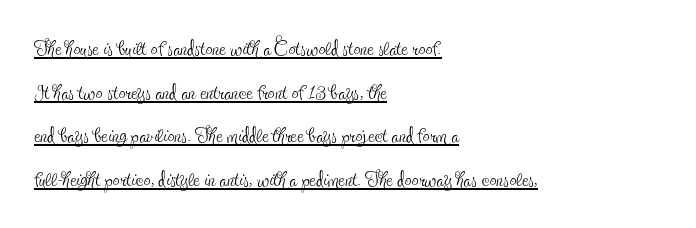
{"serif": "yes", "bold": "no", "weight": "thin", "width": "condensed", "x_height": "small", "monospaced": "no", "underline": "yes", "align": "left", "line_spacing": "normal", "line_spacing_ratio": 1.56, "letter_spacing": "normal", "letter_spacing_em": 0.0, "glyph_px": 28}
